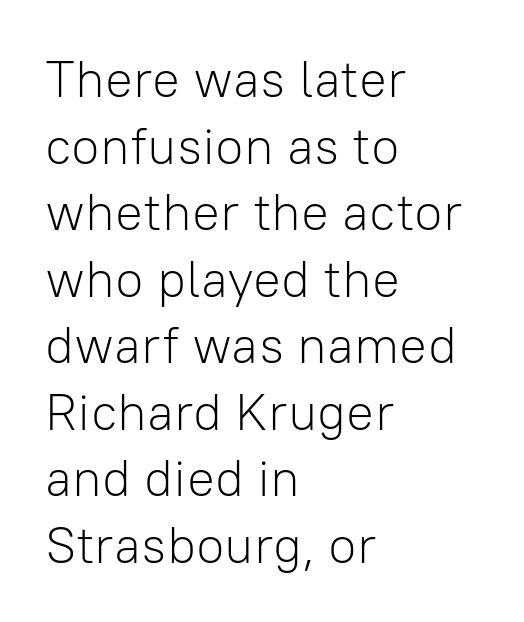
Q: Is the text bold? A: No.
Q: Is the text italic (slanted)? A: No, it is upright.
Q: Is the typeface a serif or a sans-serif typeface? A: Sans-serif.
Q: Is the text underlined? A: No.
Q: How is the paragraph aligned? A: Left-aligned.
Q: Is the spacing between letters normal or unusually wide? A: Normal.
Q: Is the spacing between lines tight, normal or loose? A: Normal.
Q: Width (condensed, normal, or wide)? A: Normal.
Q: Stroke contrast? A: Low.
Q: x-height? A: Medium.
Q: Monospaced? A: No.
